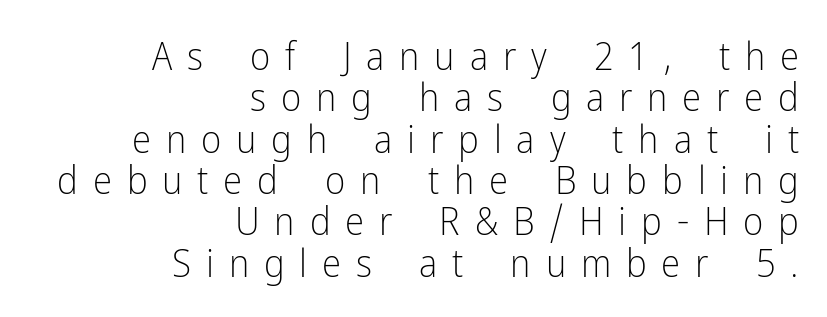
Alignment: flush right. Descender tails drop into unmarked territory. A typesetter would mark this as roman, not italic. The face looks like a standard text weight, possibly lighter. Here the designer chose a conventional face with non-uniform glyph widths. The tracking reads as deliberately expanded to a designer's eye.
